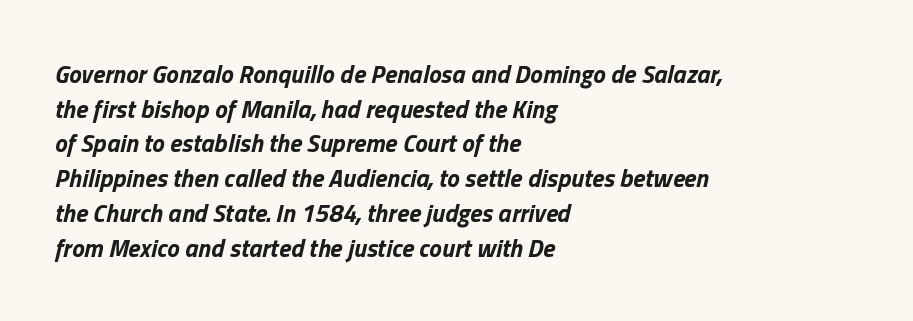
The image shows 25 px bold type, italic (leaning right); set left-aligned, normal line spacing (1.39x), normal letter spacing, not underlined.
